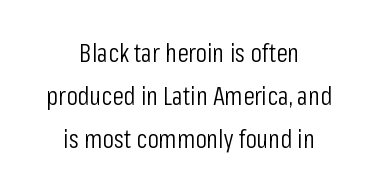
The image shows 26 px text type, upright; set centered, normal line spacing (1.66x), normal letter spacing, not underlined.
